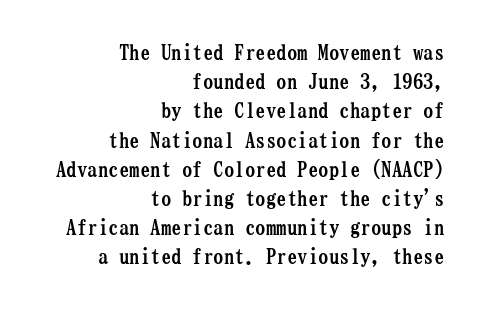
Thick stems and heavy bowls — unmistakably bold. Honestly, the row spacing looks completely unremarkable. This is the regular roman posture of the typeface. The zone under the glyphs is completely vacant.
